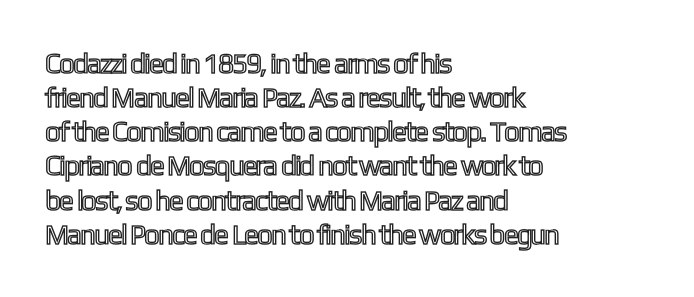
{"italic": "no", "width": "condensed", "x_height": "medium", "monospaced": "no", "underline": "no", "align": "left", "line_spacing_ratio": 1.22, "letter_spacing": "normal", "letter_spacing_em": 0.0, "glyph_px": 28}
